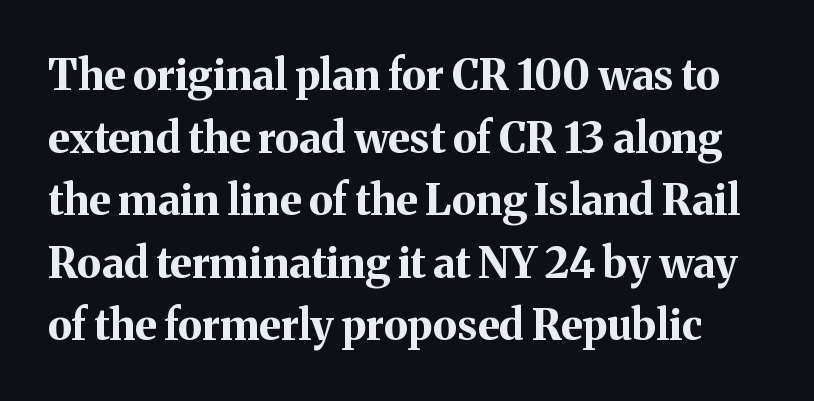
{"serif": "yes", "italic": "no", "bold": "yes", "weight": "bold", "width": "normal", "stroke_contrast": "medium", "x_height": "medium", "monospaced": "no", "underline": "no", "line_spacing": "normal", "line_spacing_ratio": 1.49, "letter_spacing": "normal", "letter_spacing_em": 0.0, "glyph_px": 42}
